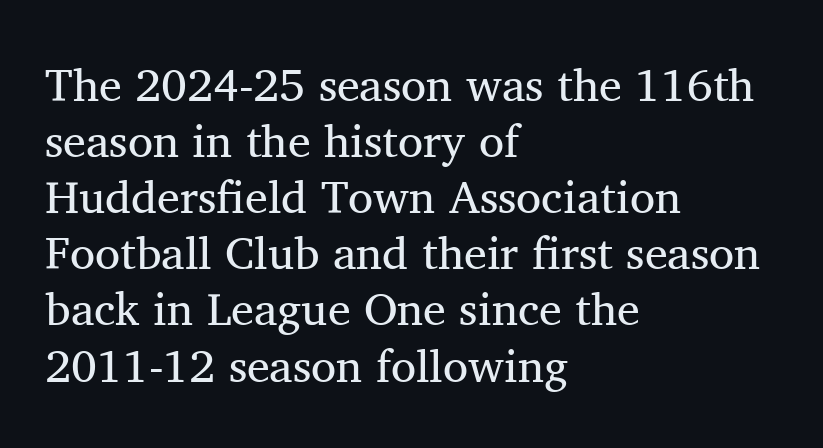
{"serif": "yes", "italic": "no", "bold": "no", "weight": "regular", "width": "normal", "stroke_contrast": "medium", "x_height": "medium", "monospaced": "no", "underline": "no", "align": "left", "line_spacing_ratio": 1.22, "letter_spacing": "normal", "letter_spacing_em": 0.0, "glyph_px": 46}
